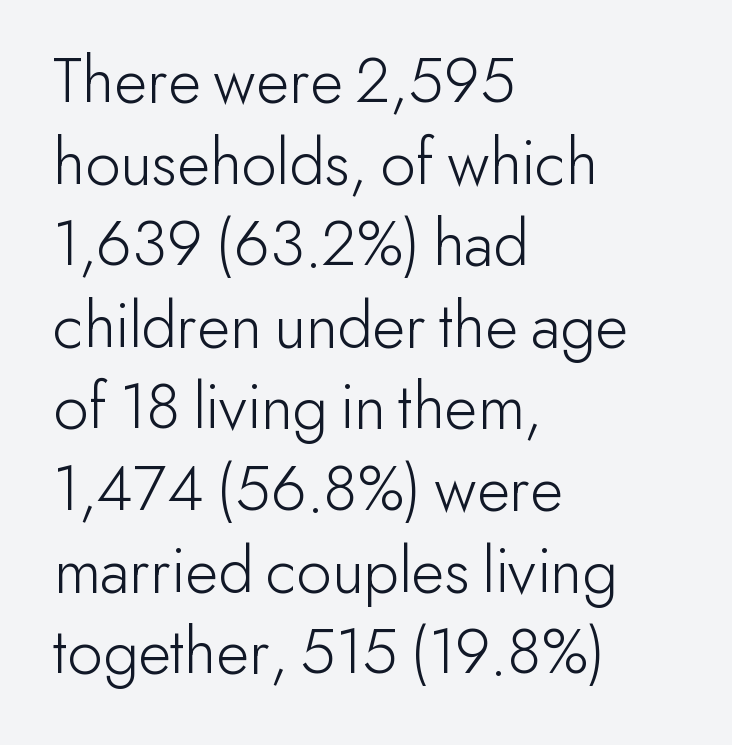
Q: Is the text bold? A: No.
Q: Is the text italic (slanted)? A: No, it is upright.
Q: Is the typeface a serif or a sans-serif typeface? A: Sans-serif.
Q: Is the text underlined? A: No.
Q: How is the paragraph aligned? A: Left-aligned.
Q: Is the spacing between letters normal or unusually wide? A: Normal.
Q: Width (condensed, normal, or wide)? A: Normal.
Q: Stroke contrast? A: Low.
Q: x-height? A: Small.
Q: Monospaced? A: No.
